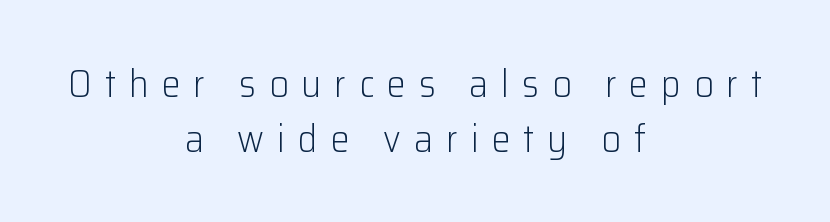
Q: Is the text bold? A: No.
Q: Is the text italic (slanted)? A: No, it is upright.
Q: Is the typeface a serif or a sans-serif typeface? A: Sans-serif.
Q: Is the text underlined? A: No.
Q: How is the paragraph aligned? A: Centered.
Q: Is the spacing between letters normal or unusually wide? A: Unusually wide.
Q: Is the spacing between lines tight, normal or loose? A: Normal.
Q: Width (condensed, normal, or wide)? A: Normal.
Q: Stroke contrast? A: Low.
Q: x-height? A: Medium.
Q: Monospaced? A: No.
